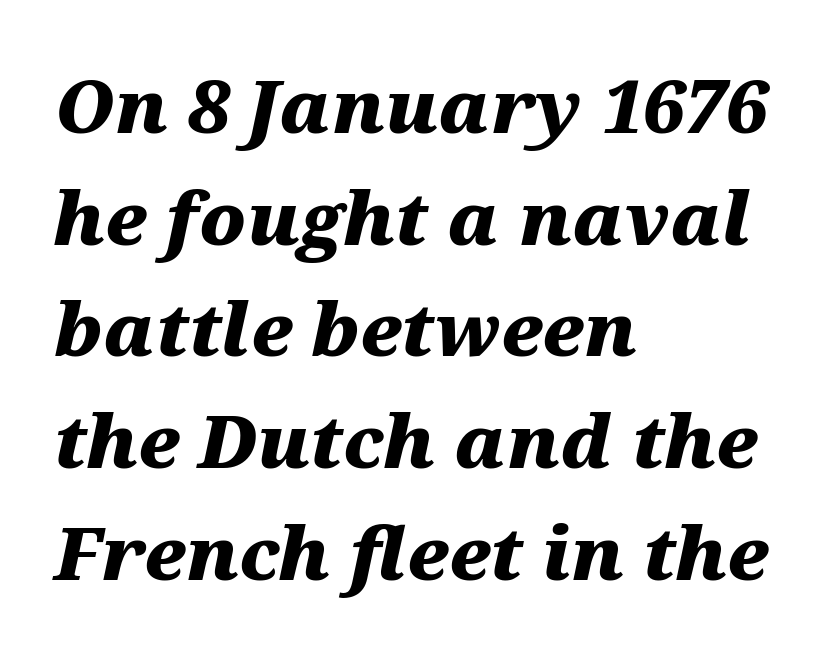
{"italic": "yes", "lean": "right", "slant_degrees": 12, "bold": "yes", "weight": "heavy", "width": "wide", "stroke_contrast": "medium", "x_height": "medium", "monospaced": "no", "underline": "no", "align": "left", "line_spacing": "normal", "line_spacing_ratio": 1.53, "letter_spacing": "normal", "letter_spacing_em": 0.0, "glyph_px": 73}
